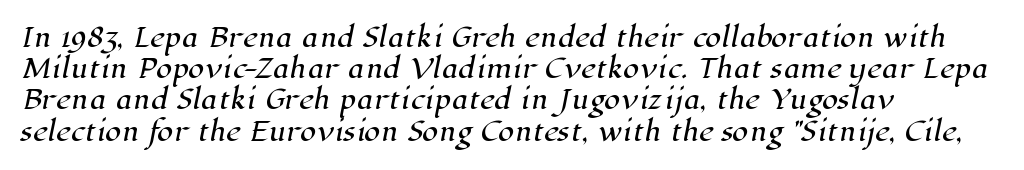
The image shows 26 px text type; set left-aligned, line spacing 1.2x, normal letter spacing, not underlined.
